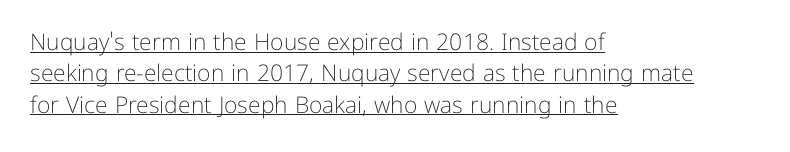
The image shows 23 px text type, upright; set left-aligned, normal line spacing (1.36x), normal letter spacing, underlined.
